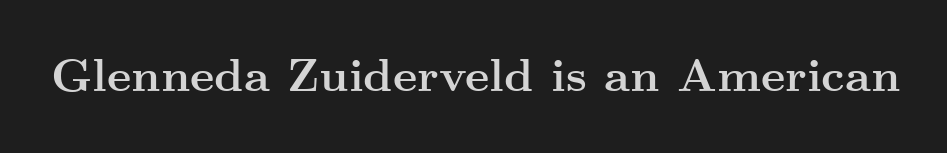
{"serif": "yes", "italic": "no", "bold": "yes", "weight": "semibold", "width": "wide", "stroke_contrast": "medium", "x_height": "small", "monospaced": "no", "underline": "no", "letter_spacing": "normal", "letter_spacing_em": 0.0, "glyph_px": 46}
